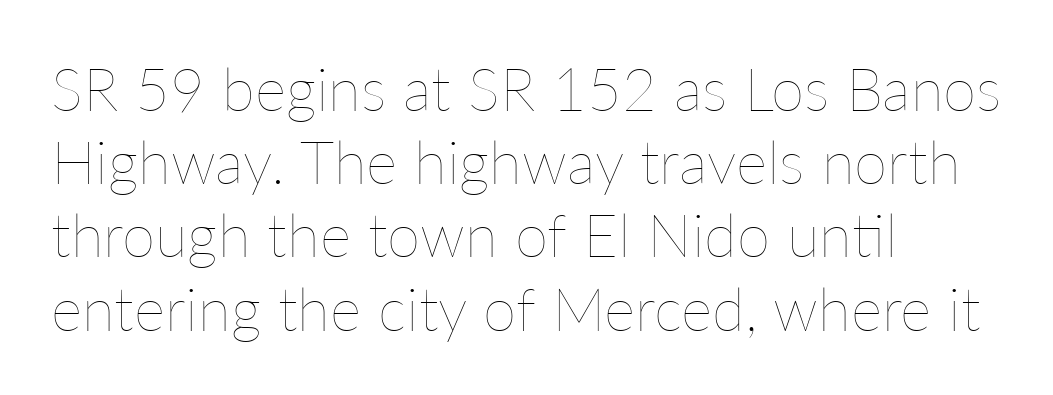
The image shows 60 px thin type, upright; set left-aligned, line spacing 1.22x, normal letter spacing, not underlined; low stroke contrast and a medium x-height.
